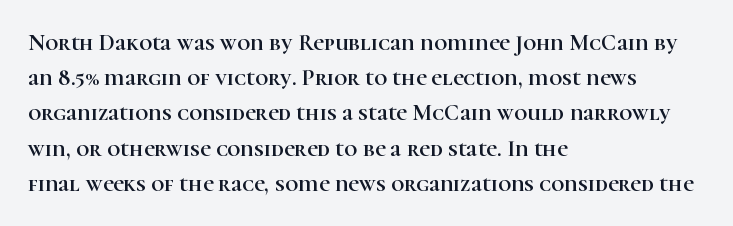
Q: Is the text italic (slanted)? A: No, it is upright.
Q: Is the text underlined? A: No.
Q: How is the paragraph aligned? A: Left-aligned.
Q: Is the spacing between letters normal or unusually wide? A: Normal.
Q: Is the spacing between lines tight, normal or loose? A: Normal.
